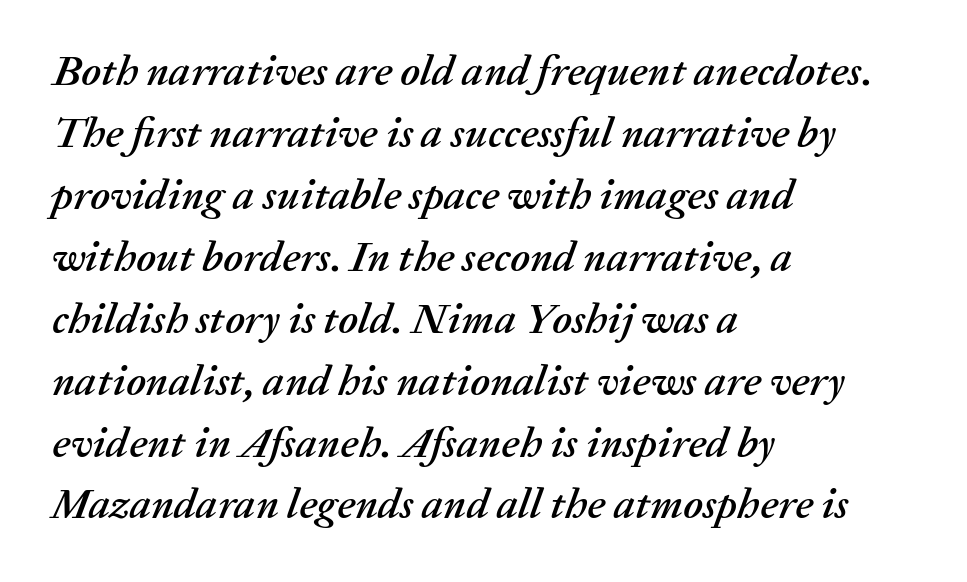
The image shows 43 px text type, italic (leaning right); set left-aligned, normal line spacing (1.44x), normal letter spacing, not underlined; medium stroke contrast and a medium x-height.
